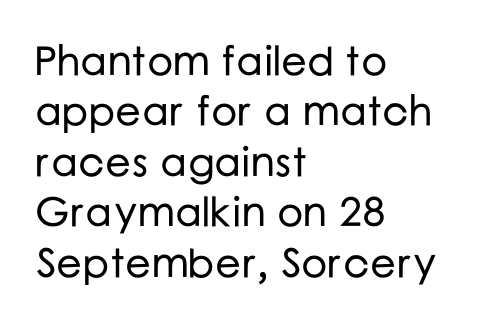
Q: Is the text italic (slanted)? A: No, it is upright.
Q: Is the typeface a serif or a sans-serif typeface? A: Sans-serif.
Q: Is the text underlined? A: No.
Q: How is the paragraph aligned? A: Left-aligned.
Q: Is the spacing between letters normal or unusually wide? A: Normal.
Q: Width (condensed, normal, or wide)? A: Normal.
Q: Stroke contrast? A: Low.
Q: x-height? A: Medium.
Q: Monospaced? A: No.
